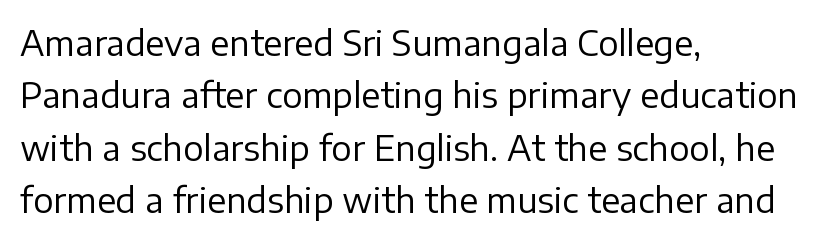
Q: Is the text bold? A: No.
Q: Is the text italic (slanted)? A: No, it is upright.
Q: Is the typeface a serif or a sans-serif typeface? A: Sans-serif.
Q: Is the text underlined? A: No.
Q: How is the paragraph aligned? A: Left-aligned.
Q: Is the spacing between letters normal or unusually wide? A: Normal.
Q: Is the spacing between lines tight, normal or loose? A: Normal.
Q: Width (condensed, normal, or wide)? A: Normal.
Q: Stroke contrast? A: Low.
Q: x-height? A: Medium.
Q: Monospaced? A: No.
